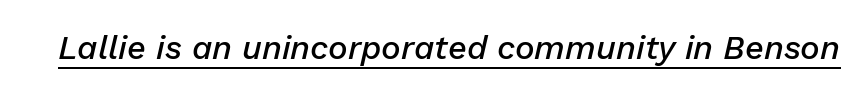
The image shows 33 px semibold type, italic (leaning right); set normal letter spacing, underlined; low stroke contrast and a medium x-height.
